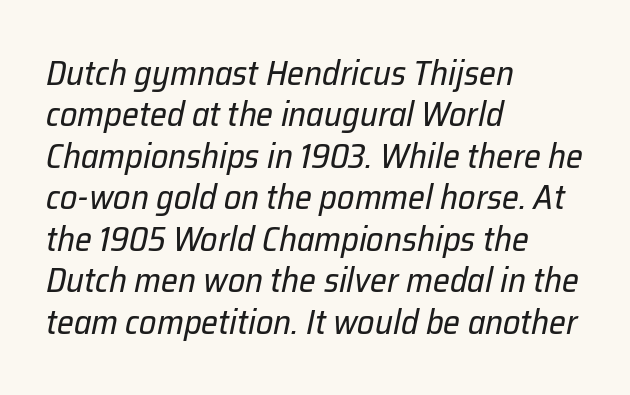
Typeset ragged right — the left edge is the straight one. The characters are drawn with everyday or finer stroke widths. Between one letter and the next there's only the usual sliver of space. A clean baseline with only descenders dipping below it. Looks like regular typesetting: each glyph gets only the width it needs.
